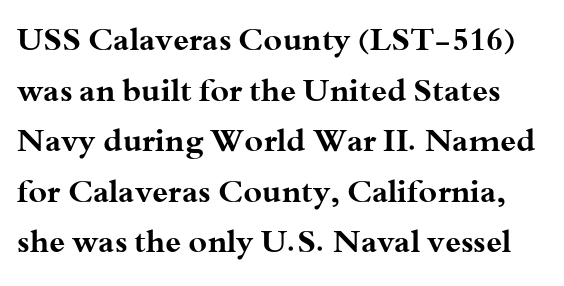
{"serif": "yes", "italic": "no", "bold": "yes", "weight": "bold", "width": "wide", "stroke_contrast": "medium", "x_height": "small", "monospaced": "no", "underline": "no", "line_spacing": "normal", "line_spacing_ratio": 1.58, "letter_spacing": "normal", "letter_spacing_em": 0.0, "glyph_px": 32}
